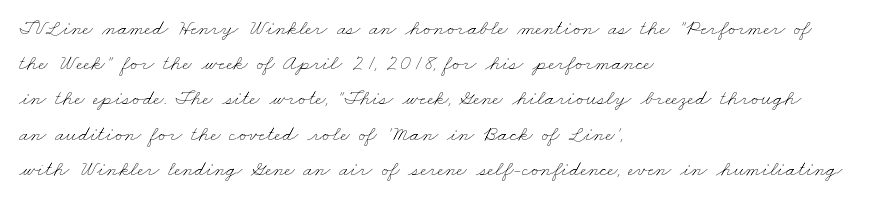
Q: Is the text bold? A: No.
Q: Is the text underlined? A: No.
Q: How is the paragraph aligned? A: Left-aligned.
Q: Is the spacing between letters normal or unusually wide? A: Normal.
Q: Is the spacing between lines tight, normal or loose? A: Normal.
